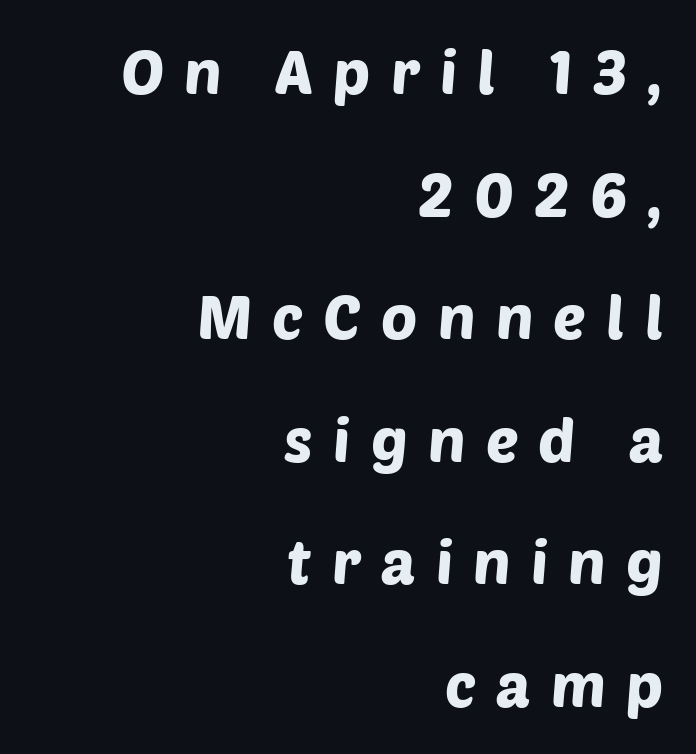
The image shows 61 px sans-serif type; set right-aligned, loose line spacing (2.01x), unusually wide letter spacing (+0.33 em), not underlined; low stroke contrast and a large x-height.
